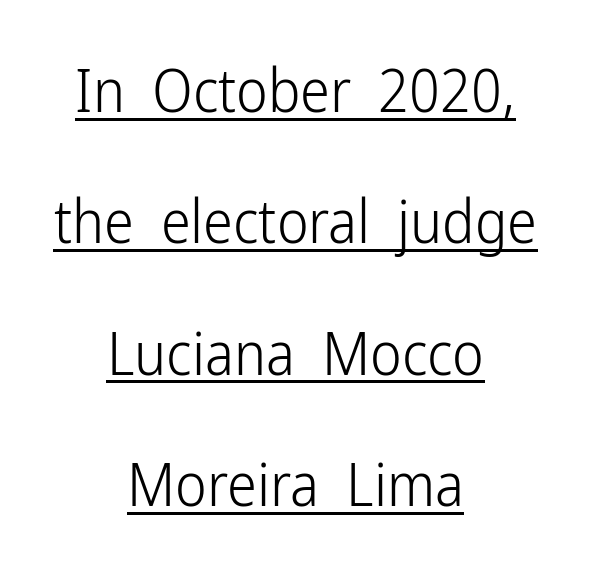
{"serif": "no", "italic": "no", "bold": "no", "weight": "light", "width": "condensed", "stroke_contrast": "low", "x_height": "medium", "monospaced": "no", "underline": "yes", "align": "center", "line_spacing": "loose", "line_spacing_ratio": 2.19, "letter_spacing": "normal", "letter_spacing_em": 0.0, "glyph_px": 60}
